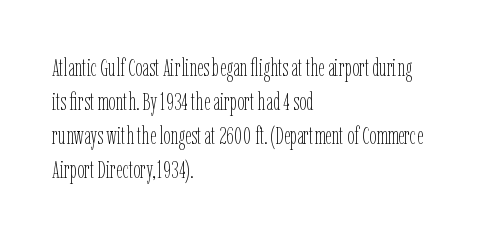
{"italic": "no", "bold": "no", "underline": "no", "align": "left", "line_spacing": "normal", "line_spacing_ratio": 1.36, "letter_spacing": "normal", "letter_spacing_em": 0.0, "glyph_px": 25}
